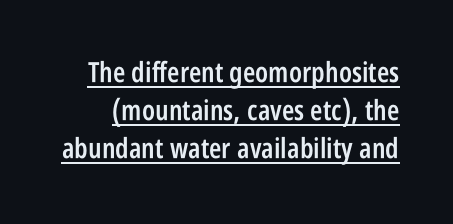
{"serif": "no", "italic": "no", "bold": "semi", "weight": "semibold", "width": "condensed", "stroke_contrast": "low", "x_height": "large", "monospaced": "no", "underline": "yes", "line_spacing": "normal", "line_spacing_ratio": 1.36, "letter_spacing": "normal", "letter_spacing_em": 0.0, "glyph_px": 28}
